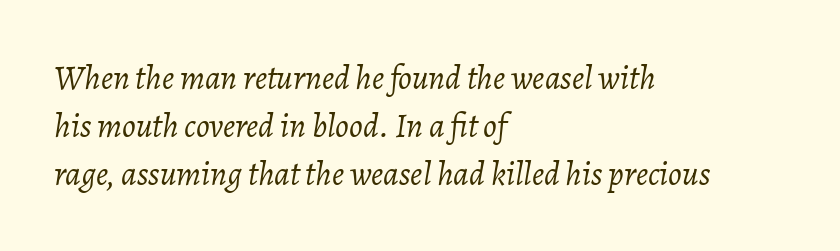
The image shows 34 px light type, italic (leaning right); set left-aligned, normal line spacing (1.41x), normal letter spacing, not underlined; low stroke contrast and a medium x-height.
